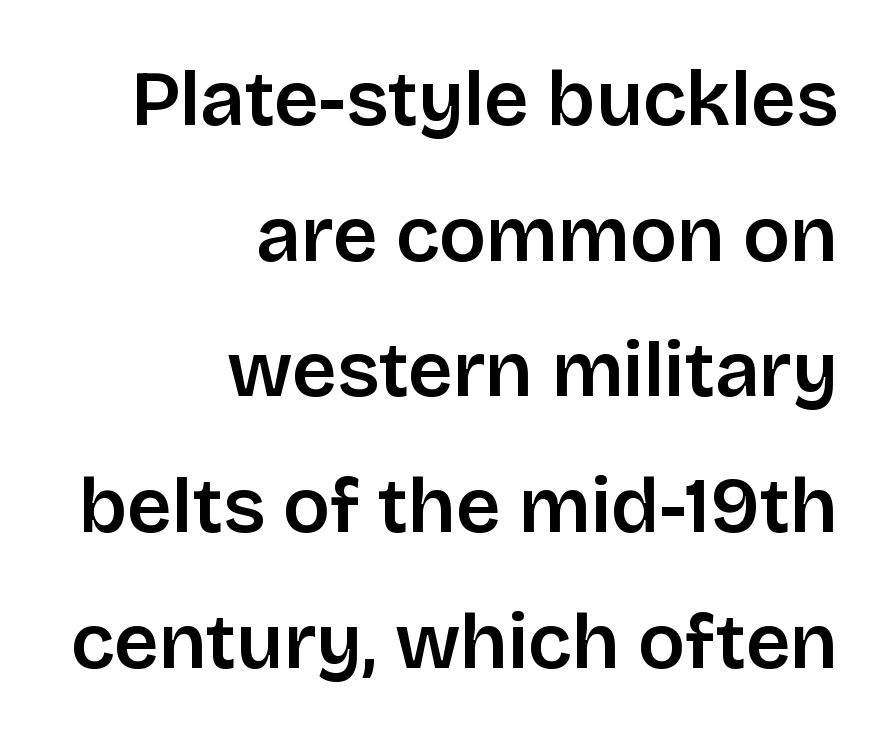
Q: Is the text italic (slanted)? A: No, it is upright.
Q: Is the typeface a serif or a sans-serif typeface? A: Sans-serif.
Q: Is the text underlined? A: No.
Q: How is the paragraph aligned? A: Right-aligned.
Q: Is the spacing between letters normal or unusually wide? A: Normal.
Q: Width (condensed, normal, or wide)? A: Normal.
Q: Stroke contrast? A: Low.
Q: x-height? A: Large.
Q: Monospaced? A: No.
